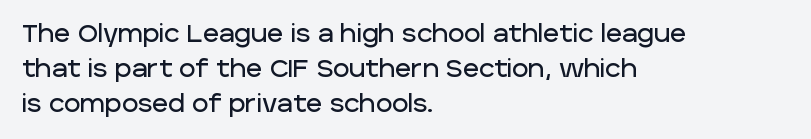
The image shows 25 px text type, upright; set left-aligned, normal line spacing (1.4x), normal letter spacing, not underlined.
